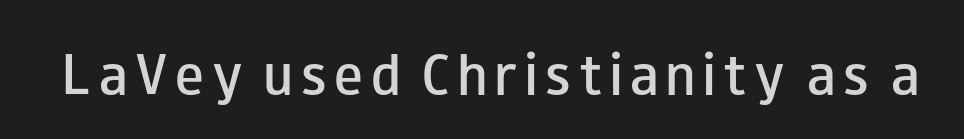
Spacing verdict: proportional, widths tailored to each character. Caption: semibold face, moderately heavy strokes. You can tell it's not italic because the verticals are truly vertical. Font category for this specimen: sans-serif. The space directly below the letters is spotless.
